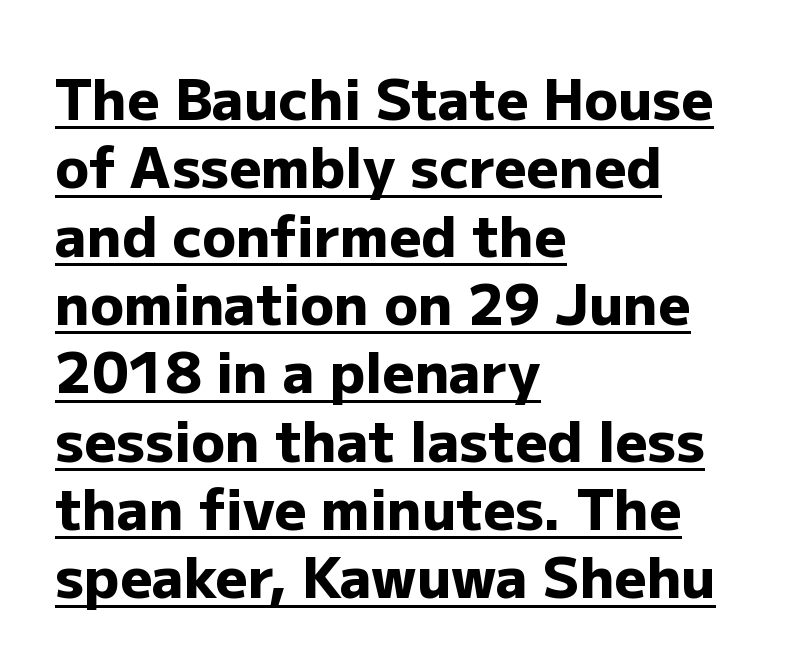
There is no visible air inserted between adjacent glyphs. This sample has the flowing, uneven cadence of proportional lettering. The typeface chosen for these lines omits serifs. The rendering uses a bold face; every stroke is thick and dark.
